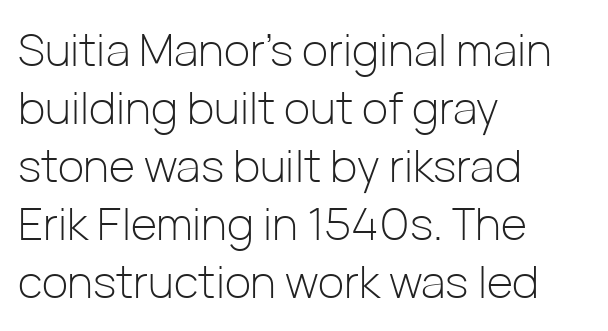
Upright lettering throughout. The face used here is a sans, in the tradition of grotesques and geometrics. A classic flush-left, rag-right setting is used for this passage. Heft: none added — not bold. The foot of each line stays bare and open. Character widths vary here, with narrow letters taking less room than wide ones.
